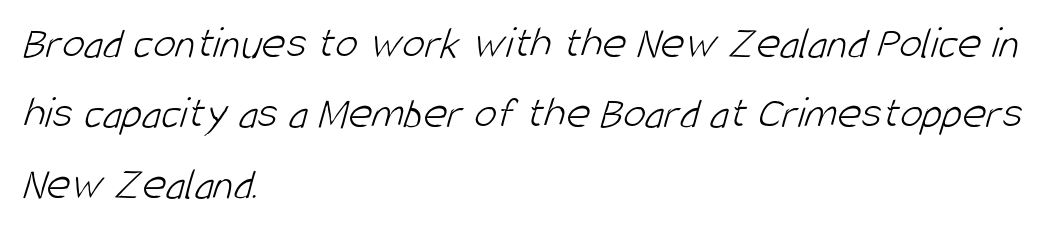
This sample keeps an unexceptional amount of space between lines. Glyph-to-glyph distance matches everyday printed text. Notice how the passage keeps a crisp vertical edge on the left only. To sum up the face: it is a sans, with no serifs. Do the characters align in a grid? No, the font is proportional.
